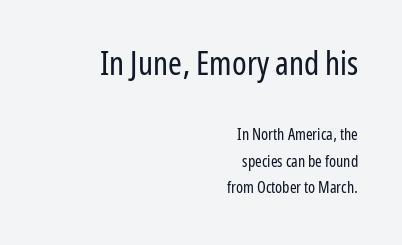
{"serif": "no", "italic": "no", "bold": "no", "weight": "regular", "width": "condensed", "stroke_contrast": "low", "x_height": "medium", "monospaced": "no", "underline": "no", "align": "right", "line_spacing": "normal", "line_spacing_ratio": 1.66, "letter_spacing": "normal", "letter_spacing_em": 0.0, "larger_block": "first", "size_ratio": 2.06, "glyph_px": 33}
